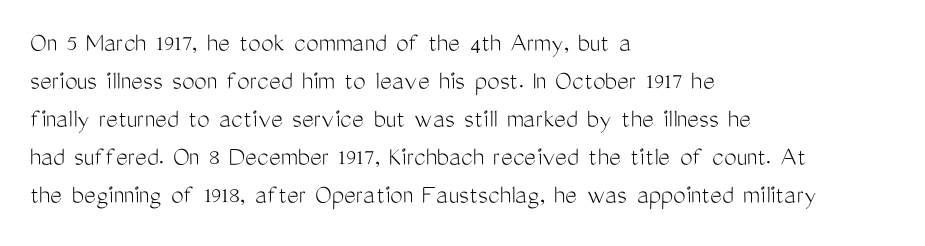
The image shows 28 px light, condensed sans-serif type, upright; set left-aligned, normal line spacing (1.36x), normal letter spacing, not underlined; medium stroke contrast and a medium x-height.
